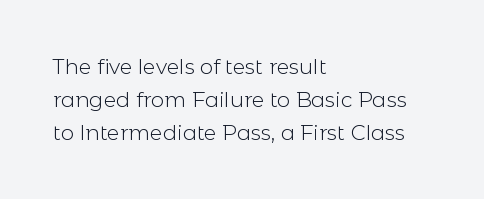
Q: Is the text bold? A: No.
Q: Is the text italic (slanted)? A: No, it is upright.
Q: Is the text underlined? A: No.
Q: How is the paragraph aligned? A: Left-aligned.
Q: Is the spacing between letters normal or unusually wide? A: Normal.
Q: Is the spacing between lines tight, normal or loose? A: Normal.
